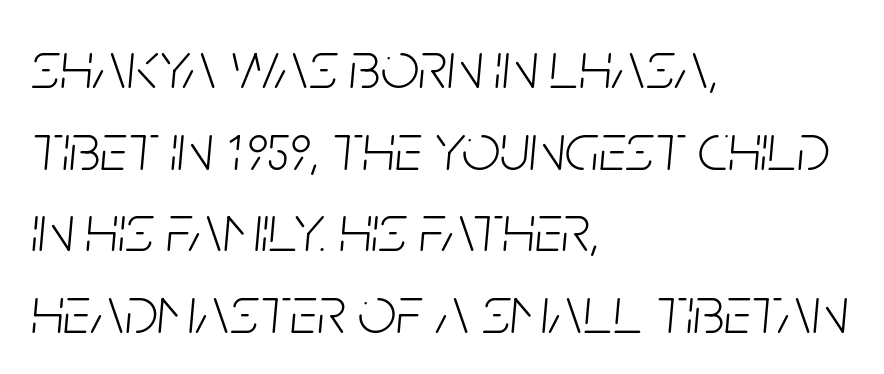
{"italic": "yes", "lean": "right", "slant_degrees": 5, "bold": "no", "weight": "light", "width": "condensed", "stroke_contrast": "low", "x_height": "large", "monospaced": "no", "underline": "no", "align": "left", "line_spacing_ratio": 1.2, "letter_spacing": "normal", "letter_spacing_em": 0.0, "glyph_px": 68}
